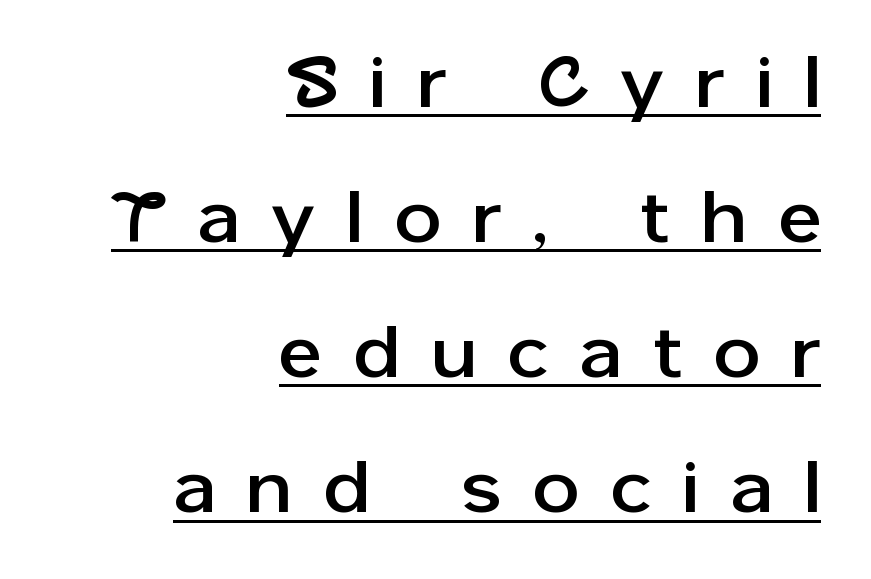
The image shows 73 px sans-serif type, upright; set right-aligned, line spacing 1.85x, unusually wide letter spacing (+0.45 em), underlined; low stroke contrast and a medium x-height.
